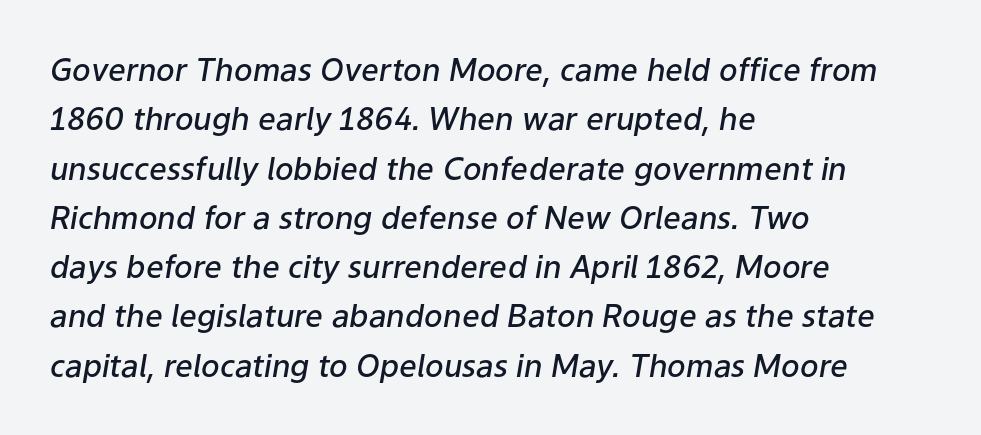
Q: Is the text bold? A: Semi-bold.
Q: Is the text italic (slanted)? A: Yes, it leans right by about 9 degrees.
Q: Is the text underlined? A: No.
Q: How is the paragraph aligned? A: Left-aligned.
Q: Is the spacing between letters normal or unusually wide? A: Normal.
Q: Is the spacing between lines tight, normal or loose? A: Normal.
Q: Width (condensed, normal, or wide)? A: Normal.
Q: Stroke contrast? A: Low.
Q: x-height? A: Medium.
Q: Monospaced? A: No.
